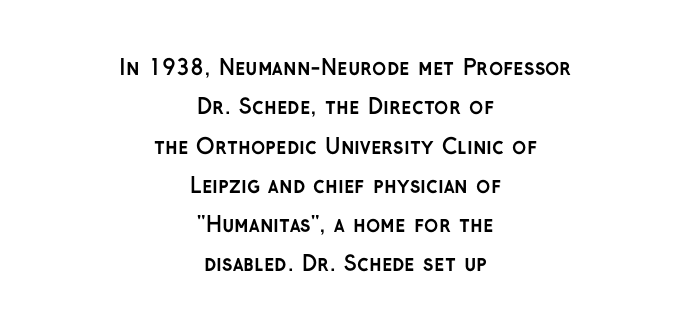
The image shows 21 px bold type, upright; set centered, line spacing 1.87x, normal letter spacing, not underlined.
